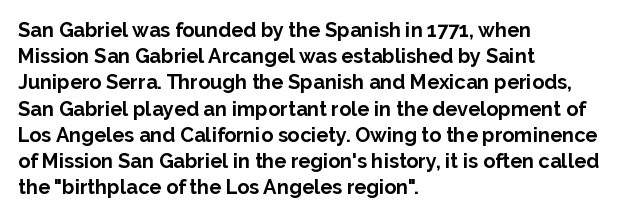
Q: Is the text bold? A: Yes.
Q: Is the text italic (slanted)? A: No, it is upright.
Q: Is the text underlined? A: No.
Q: How is the paragraph aligned? A: Left-aligned.
Q: Is the spacing between letters normal or unusually wide? A: Normal.
Q: Is the spacing between lines tight, normal or loose? A: Normal.
